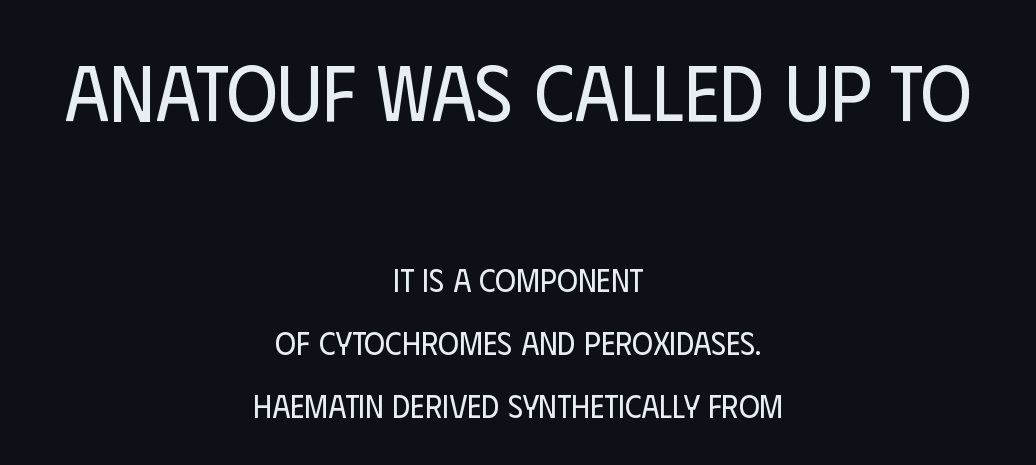
The image shows 79 px regular-weight, condensed sans-serif type, upright; set centered, loose line spacing (1.97x), normal letter spacing, not underlined; the first (top) block is 2.47x larger; low stroke contrast and a large x-height.
